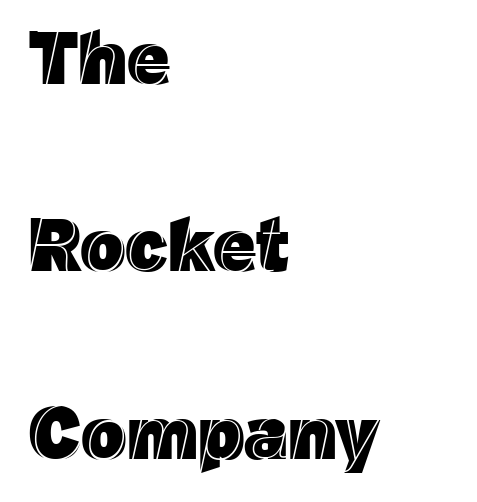
The image shows 75 px text type, upright; set left-aligned, loose line spacing (2.5x), normal letter spacing, not underlined; a medium x-height.
